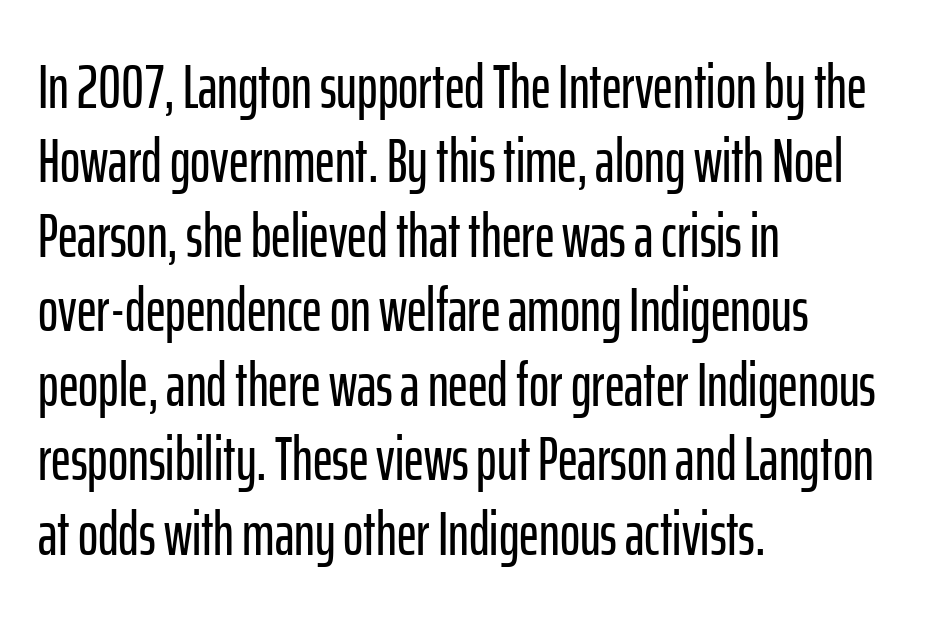
Classification — sans serif. Caption: multi-line text, flush left, ragged right. Glance below the letters and you will spot only blank space. These lines are rendered in a variable-pitch font. The lettering stays uniformly vertical, giving the passage a roman look.
